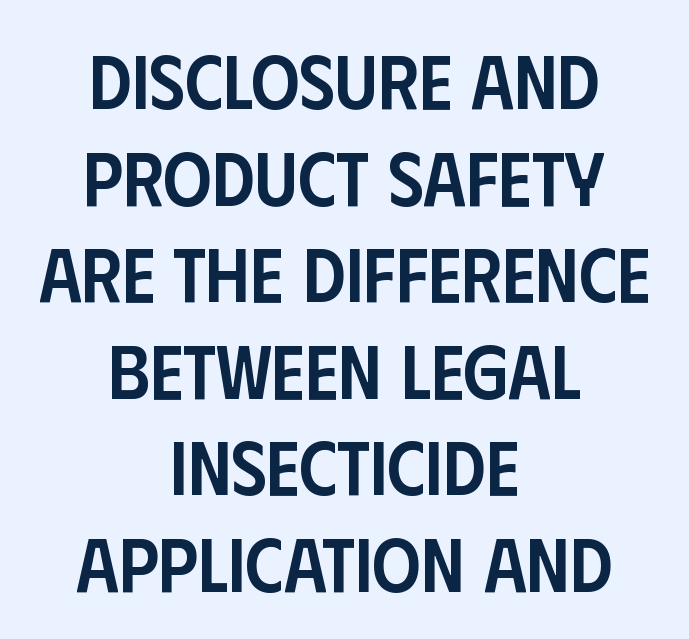
The image shows 76 px semibold, condensed sans-serif type, upright; set centered, normal line spacing (1.27x), normal letter spacing, not underlined; low stroke contrast and a large x-height.
